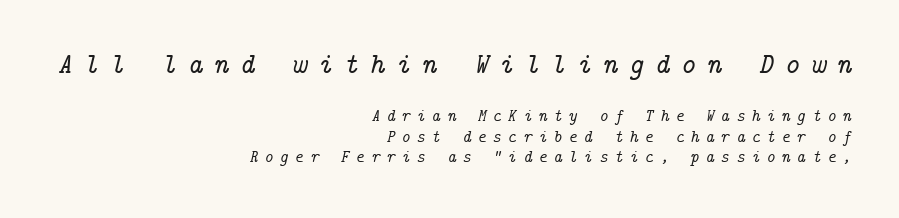
The image shows 29 px serif type, italic (leaning right); set right-aligned, line spacing 1.21x, unusually wide letter spacing (+0.37 em), not underlined; the first (top) block is 1.71x larger; low stroke contrast and a medium x-height.
